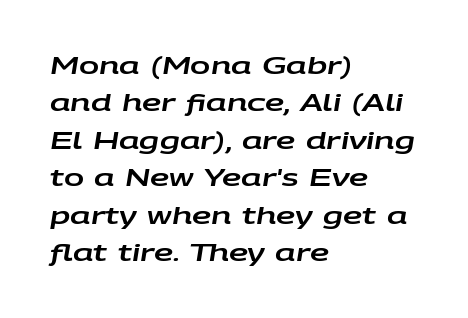
A normal amount of white space separates one row of letters from the next. Observe the ordinary spacing: letters are neighbours, not strangers. Quick note: underline off. Designer's note — italics engaged. Each line starts at the same left margin while the right side varies.
